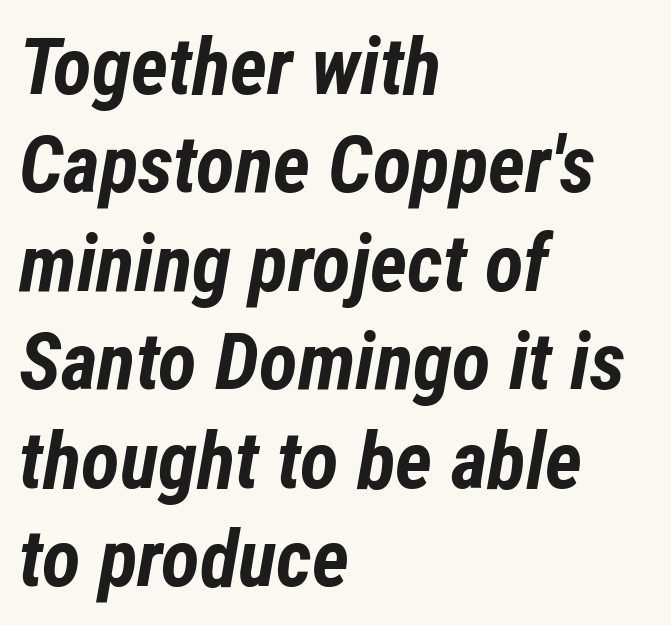
{"italic": "yes", "lean": "right", "slant_degrees": 12, "bold": "yes", "weight": "bold", "width": "condensed", "stroke_contrast": "low", "x_height": "medium", "monospaced": "no", "underline": "no", "align": "left", "line_spacing_ratio": 1.23, "letter_spacing": "normal", "letter_spacing_em": 0.0, "glyph_px": 80}
